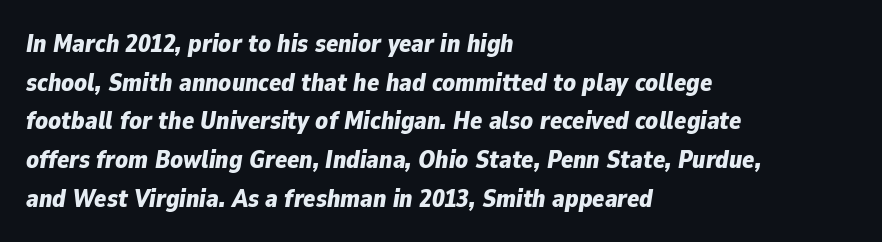
Q: Is the text bold? A: Yes.
Q: Is the text italic (slanted)? A: Yes, it leans right by about 9 degrees.
Q: Is the text underlined? A: No.
Q: How is the paragraph aligned? A: Left-aligned.
Q: Is the spacing between letters normal or unusually wide? A: Normal.
Q: Is the spacing between lines tight, normal or loose? A: Normal.
